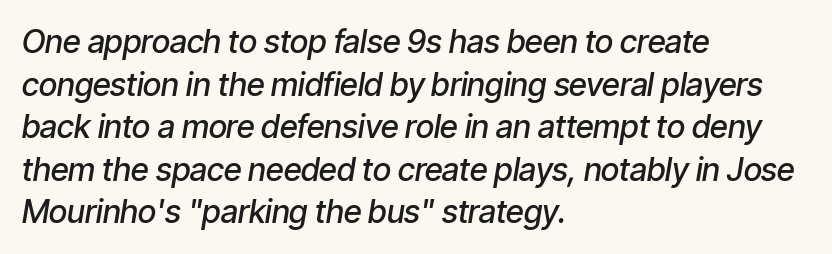
{"italic": "yes", "lean": "right", "slant_degrees": 9, "bold": "semi", "weight": "semibold", "width": "condensed", "stroke_contrast": "low", "x_height": "medium", "monospaced": "no", "underline": "no", "align": "left", "line_spacing": "normal", "line_spacing_ratio": 1.33, "letter_spacing": "normal", "letter_spacing_em": 0.0, "glyph_px": 32}
